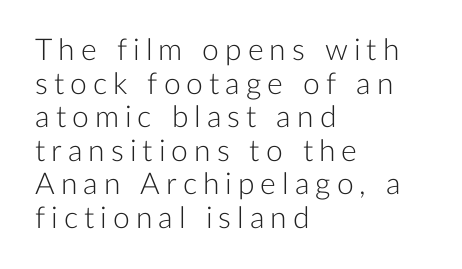
The specimen reads as upright at a glance. The block of text is dense from top to bottom, with scant space between rows. Type without underlining. Letterform terminals end flat and unadorned throughout the passage. The gaps between neighbouring characters are conspicuously large.
